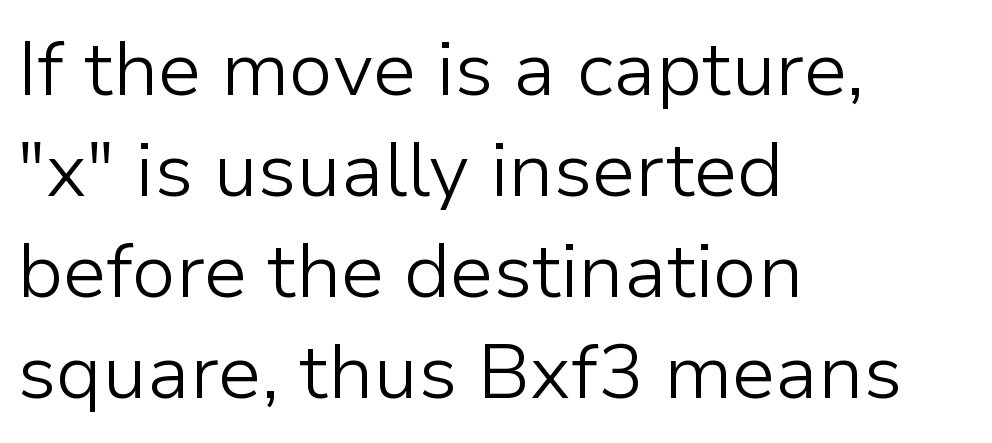
Whoever set this chose a conventional vertical rhythm. Which margin do the lines hug? The left one — the right edge is uneven. These lines were composed using upright roman letters. Just letters on the line, the space beneath them empty.
